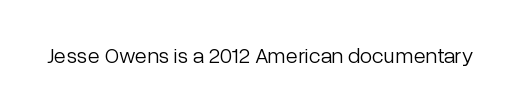
{"italic": "no", "bold": "no", "underline": "no", "letter_spacing": "normal", "letter_spacing_em": 0.0, "glyph_px": 22}
